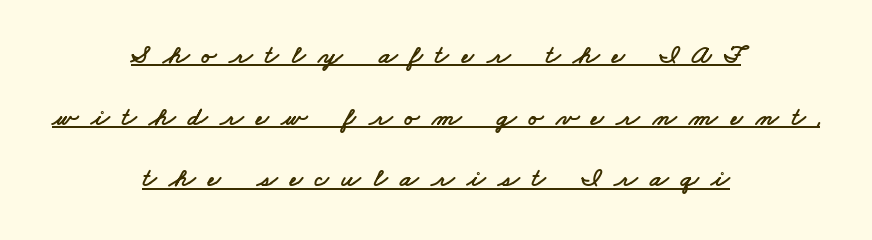
Q: Is the text underlined? A: Yes.
Q: How is the paragraph aligned? A: Centered.
Q: Is the spacing between letters normal or unusually wide? A: Unusually wide.
Q: Is the spacing between lines tight, normal or loose? A: Loose.
